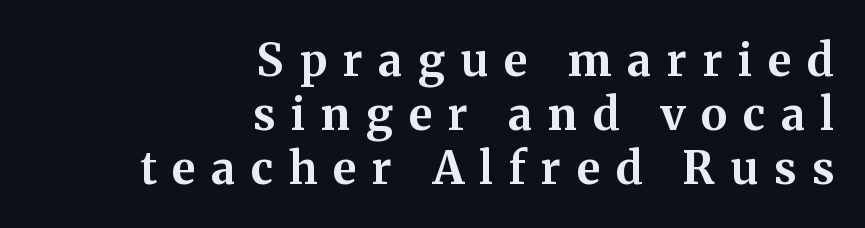
Italic? Not at all — the glyphs are vertical. The lines in this sample share a right terminus and differ only in where they begin. Decoration check: the copy has no underline. Type style note: has serifs. This rendering widens character spacing well past its baseline value.
